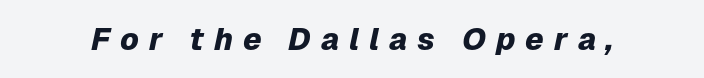
{"italic": "yes", "lean": "right", "slant_degrees": 12, "bold": "yes", "weight": "heavy", "width": "normal", "stroke_contrast": "low", "x_height": "medium", "monospaced": "no", "underline": "no", "letter_spacing": "wide", "letter_spacing_em": 0.32, "glyph_px": 31}
